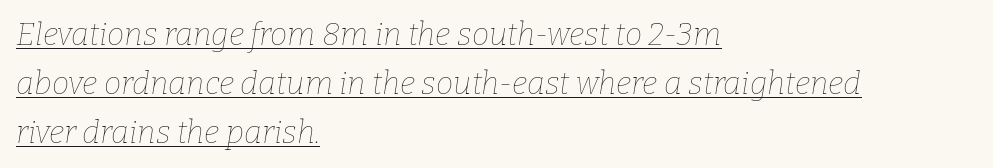
The image shows 31 px thin type, italic (leaning right); set left-aligned, normal line spacing (1.58x), normal letter spacing, underlined; low stroke contrast and a medium x-height.
